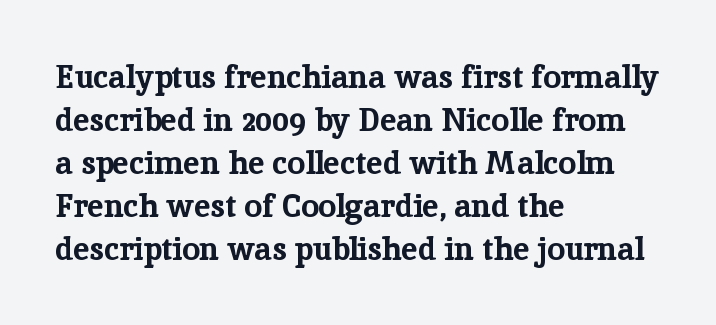
Q: Is the text bold? A: Yes.
Q: Is the text italic (slanted)? A: No, it is upright.
Q: Is the typeface a serif or a sans-serif typeface? A: Serif.
Q: Is the text underlined? A: No.
Q: How is the paragraph aligned? A: Left-aligned.
Q: Is the spacing between letters normal or unusually wide? A: Normal.
Q: Is the spacing between lines tight, normal or loose? A: Normal.
Q: Width (condensed, normal, or wide)? A: Normal.
Q: Stroke contrast? A: Low.
Q: x-height? A: Medium.
Q: Monospaced? A: No.
